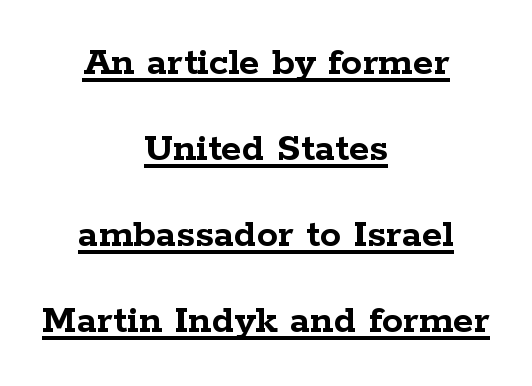
Here the designer chose a conventional face with non-uniform glyph widths. Airy leading. Characters follow at the spacing the type designer built in. The whitespace from short lines is split evenly between both sides. Notice how the stems are strictly vertical — no italics here.
